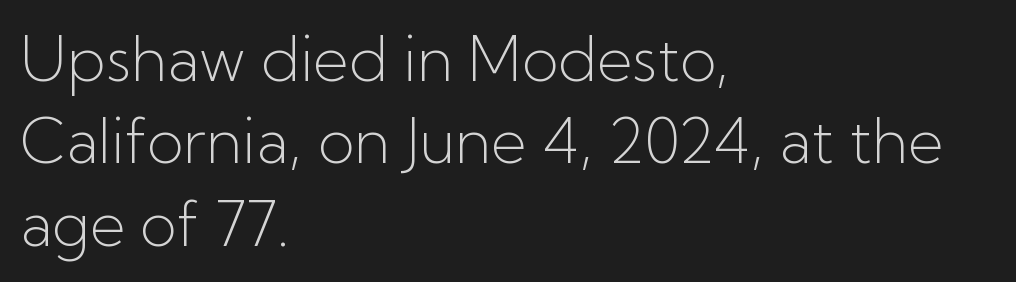
The image shows 61 px light sans-serif type, upright; set left-aligned, normal line spacing (1.35x), normal letter spacing, not underlined; low stroke contrast and a medium x-height.
